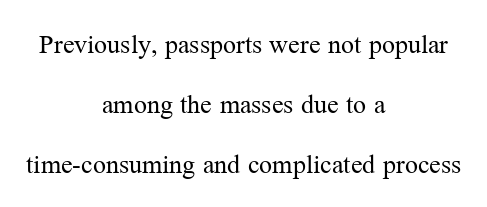
The image shows 26 px text type, upright; set centered, loose line spacing (2.3x), normal letter spacing, not underlined.
